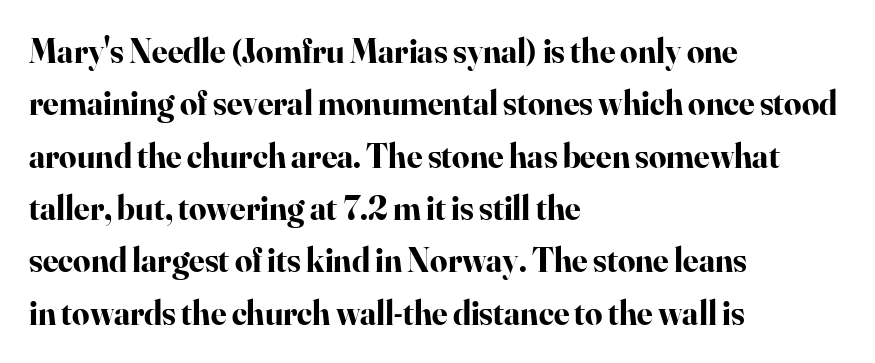
The space directly below the letters is spotless. This block has exactly the height ordinary leading produces. Is this a sans? No — the strokes have serifs. Upright lettering throughout.
